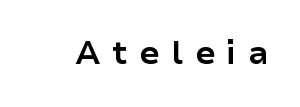
The image shows 32 px bold sans-serif type, upright; set unusually wide letter spacing (+0.37 em), not underlined; low stroke contrast and a medium x-height.
